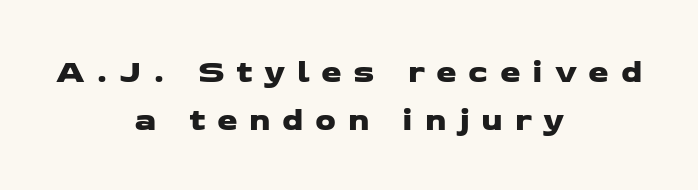
Q: Is the typeface a serif or a sans-serif typeface? A: Sans-serif.
Q: Is the text underlined? A: No.
Q: How is the paragraph aligned? A: Centered.
Q: Is the spacing between letters normal or unusually wide? A: Unusually wide.
Q: Is the spacing between lines tight, normal or loose? A: Normal.
Q: Width (condensed, normal, or wide)? A: Wide.
Q: Stroke contrast? A: Low.
Q: x-height? A: Medium.
Q: Monospaced? A: No.
